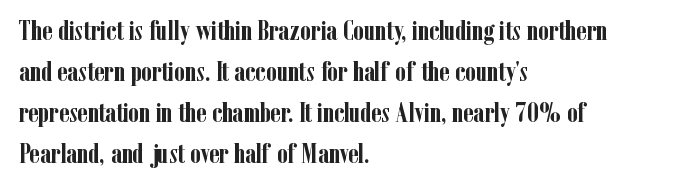
Q: Is the text bold? A: Yes.
Q: Is the text italic (slanted)? A: No, it is upright.
Q: Is the text underlined? A: No.
Q: How is the paragraph aligned? A: Left-aligned.
Q: Is the spacing between letters normal or unusually wide? A: Normal.
Q: Is the spacing between lines tight, normal or loose? A: Normal.
